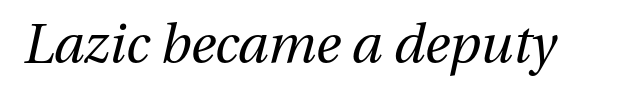
The image shows 53 px regular-weight type, italic (leaning right); set normal letter spacing, not underlined; medium stroke contrast and a medium x-height.
